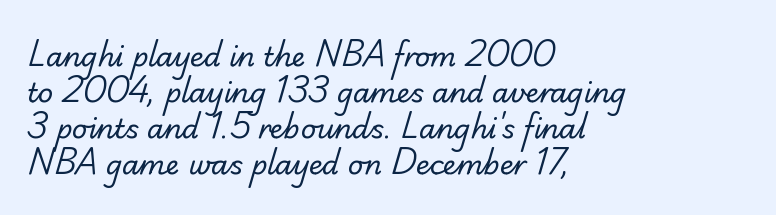
Plain, unruled lines of type. The tracking reads as untouched default to a designer's eye. Typeset ragged right — the left edge is the straight one. A light-to-regular cut is what we see here.
